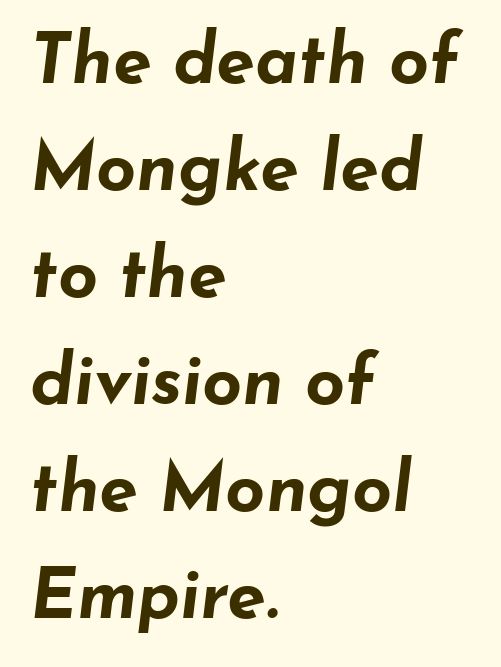
Q: Is the text bold? A: Yes.
Q: Is the text italic (slanted)? A: Yes, it leans right by about 7 degrees.
Q: Is the text underlined? A: No.
Q: How is the paragraph aligned? A: Left-aligned.
Q: Is the spacing between letters normal or unusually wide? A: Normal.
Q: Is the spacing between lines tight, normal or loose? A: Normal.
Q: Width (condensed, normal, or wide)? A: Wide.
Q: Stroke contrast? A: Low.
Q: x-height? A: Small.
Q: Monospaced? A: No.
